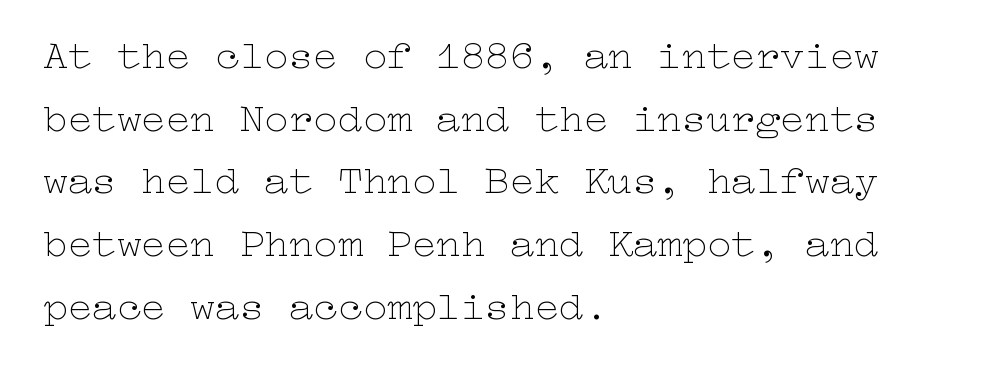
The image shows 41 px thin, wide type, upright; set left-aligned, normal line spacing (1.53x), normal letter spacing, not underlined; low stroke contrast and a medium x-height.
